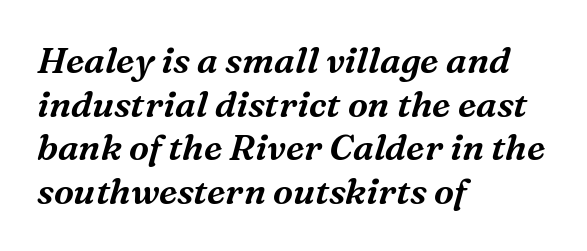
Looks like regular typesetting: each glyph gets only the width it needs. This sample uses plain, unmodified letter spacing. No word sits above an underline. Line beginnings align vertically; line endings do not. Slant detected: the letters are inclined. Font category for this specimen: serif.
